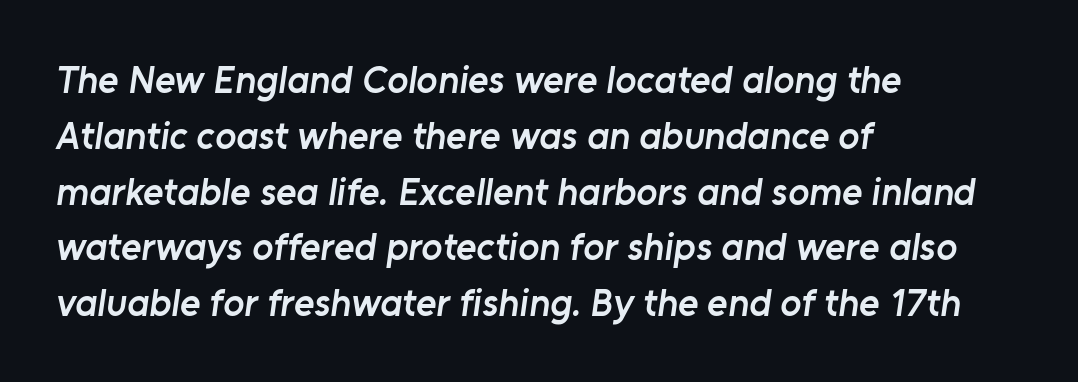
Q: Is the text bold? A: Semi-bold.
Q: Is the typeface a serif or a sans-serif typeface? A: Sans-serif.
Q: Is the text underlined? A: No.
Q: How is the paragraph aligned? A: Left-aligned.
Q: Is the spacing between letters normal or unusually wide? A: Normal.
Q: Is the spacing between lines tight, normal or loose? A: Normal.
Q: Width (condensed, normal, or wide)? A: Normal.
Q: Stroke contrast? A: Low.
Q: x-height? A: Medium.
Q: Monospaced? A: No.
